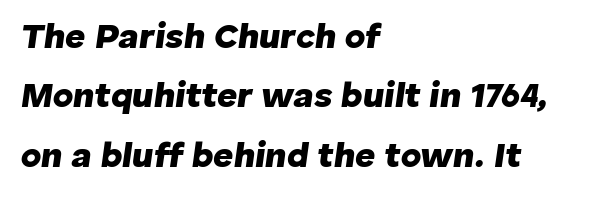
The image shows 35 px heavy type, italic (leaning right); set left-aligned, normal line spacing (1.7x), normal letter spacing, not underlined; low stroke contrast and a medium x-height.
